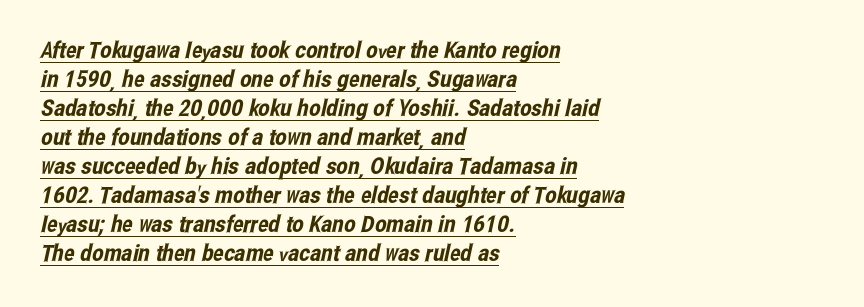
{"underline": "yes", "align": "left", "line_spacing": "normal", "line_spacing_ratio": 1.26, "letter_spacing": "normal", "letter_spacing_em": 0.0, "glyph_px": 23}
